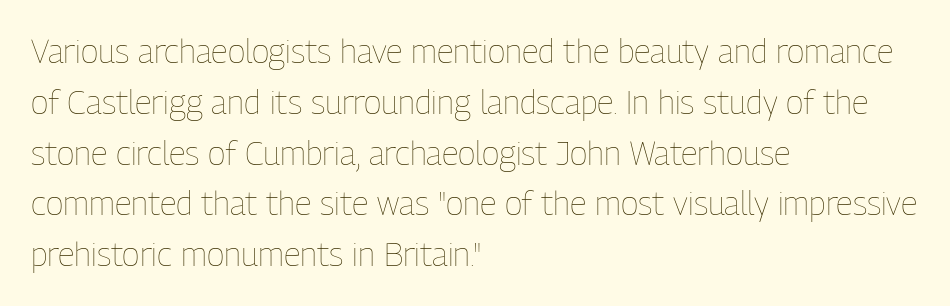
{"italic": "no", "bold": "no", "weight": "thin", "width": "condensed", "stroke_contrast": "low", "x_height": "medium", "monospaced": "no", "underline": "no", "align": "left", "line_spacing": "normal", "line_spacing_ratio": 1.54, "letter_spacing": "normal", "letter_spacing_em": 0.0, "glyph_px": 33}
